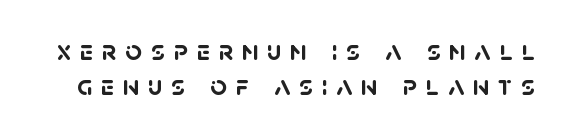
Q: Is the text bold? A: Yes.
Q: Is the typeface a serif or a sans-serif typeface? A: Sans-serif.
Q: Is the text underlined? A: No.
Q: Is the spacing between letters normal or unusually wide? A: Unusually wide.
Q: Width (condensed, normal, or wide)? A: Normal.
Q: Stroke contrast? A: Low.
Q: x-height? A: Large.
Q: Monospaced? A: No.
